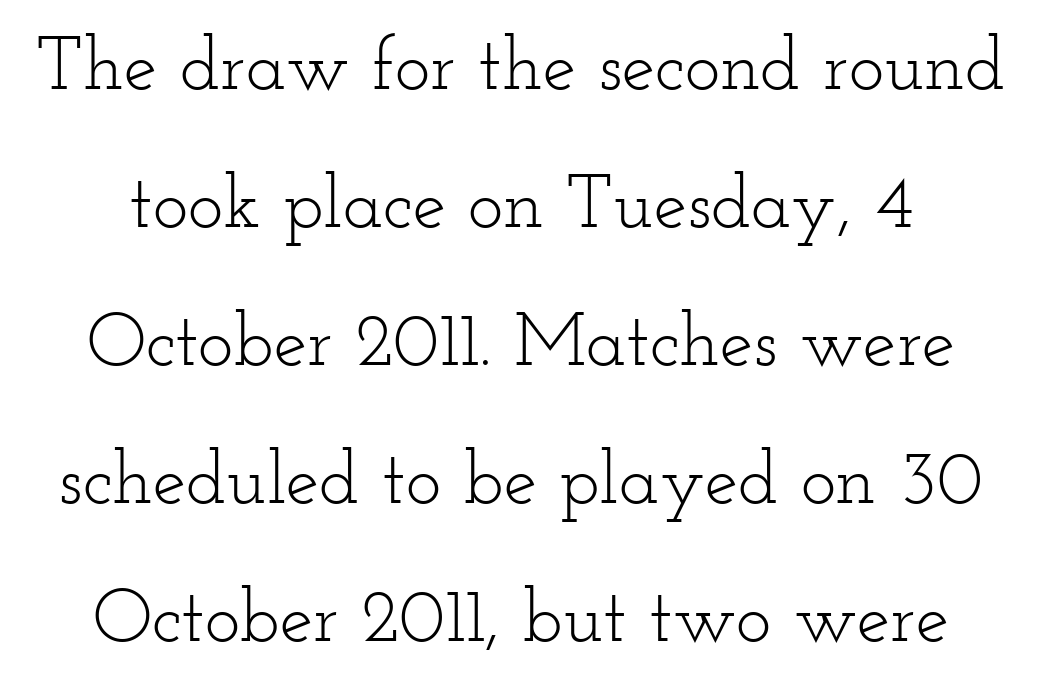
{"serif": "yes", "italic": "no", "bold": "no", "weight": "light", "width": "wide", "stroke_contrast": "low", "x_height": "small", "monospaced": "no", "underline": "no", "line_spacing_ratio": 1.84, "letter_spacing": "normal", "letter_spacing_em": 0.0, "glyph_px": 75}
